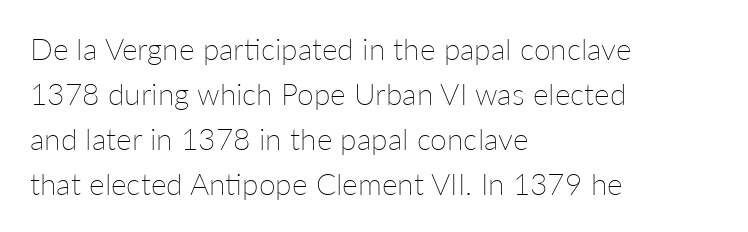
The image shows 30 px thin type, upright; set left-aligned, normal line spacing (1.5x), normal letter spacing, not underlined; low stroke contrast and a medium x-height.
